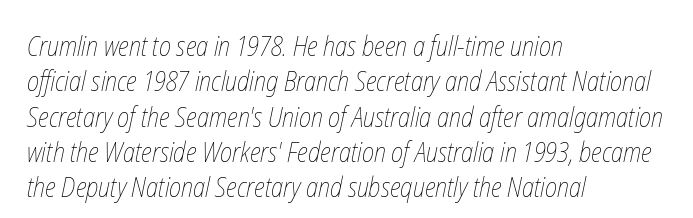
Words float on clear page, feet unadorned. Default kerning and tracking; the words read as compact shapes. Typeset ragged right — the left edge is the straight one. Bold? No — there's no thickening of the strokes. Evenly set lines give the paragraph a standard silhouette.
